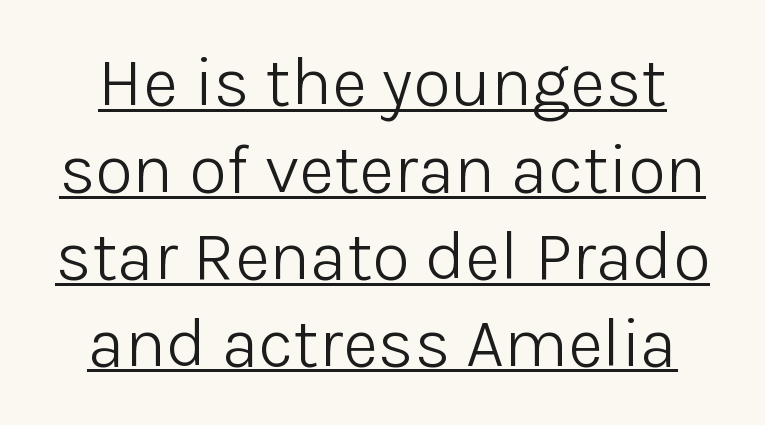
{"serif": "no", "italic": "no", "bold": "no", "weight": "light", "width": "normal", "stroke_contrast": "low", "x_height": "medium", "monospaced": "no", "underline": "yes", "line_spacing": "normal", "line_spacing_ratio": 1.26, "letter_spacing": "normal", "letter_spacing_em": 0.0, "glyph_px": 69}
